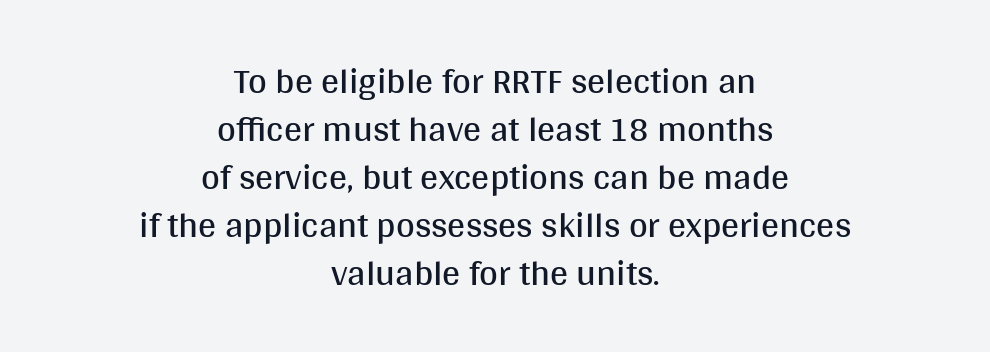
The image shows 36 px regular-weight sans-serif type, upright; set centered, normal line spacing (1.33x), normal letter spacing, not underlined; medium stroke contrast and a large x-height.
